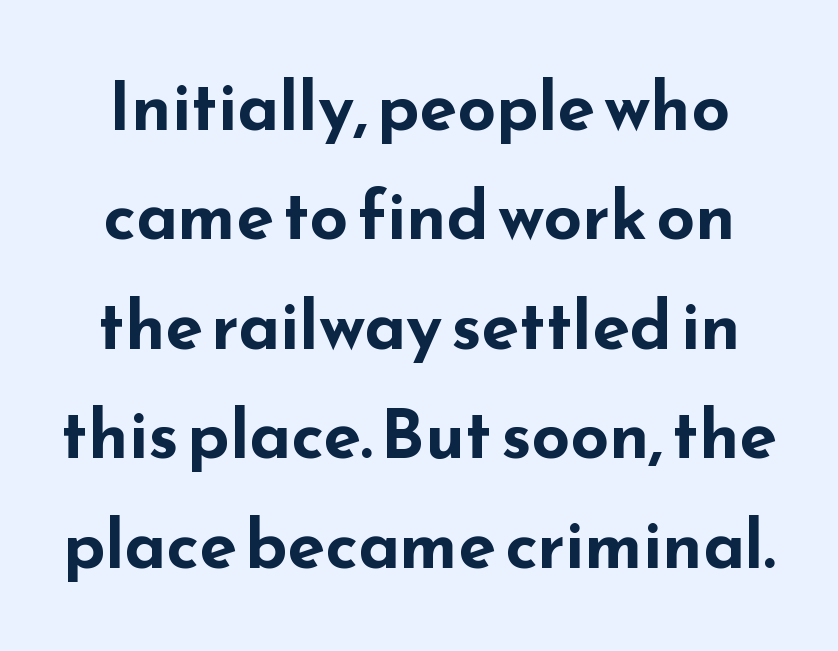
Q: Is the text bold? A: Yes.
Q: Is the text italic (slanted)? A: No, it is upright.
Q: Is the typeface a serif or a sans-serif typeface? A: Sans-serif.
Q: Is the text underlined? A: No.
Q: Is the spacing between letters normal or unusually wide? A: Normal.
Q: Is the spacing between lines tight, normal or loose? A: Normal.
Q: Width (condensed, normal, or wide)? A: Wide.
Q: Stroke contrast? A: Low.
Q: x-height? A: Small.
Q: Monospaced? A: No.
